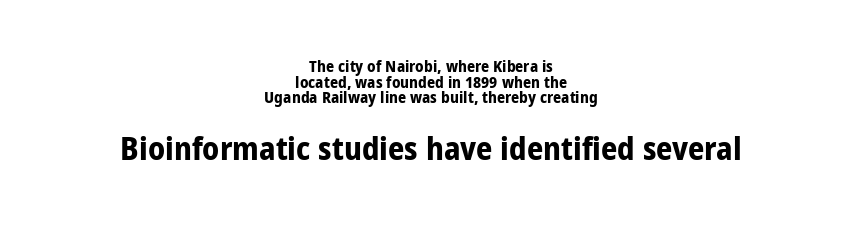
{"serif": "no", "italic": "no", "bold": "yes", "weight": "bold", "width": "condensed", "stroke_contrast": "low", "x_height": "large", "monospaced": "no", "underline": "no", "align": "center", "line_spacing": "tight", "line_spacing_ratio": 0.97, "letter_spacing": "normal", "letter_spacing_em": 0.0, "larger_block": "second", "size_ratio": 2.0, "glyph_px": 32}
